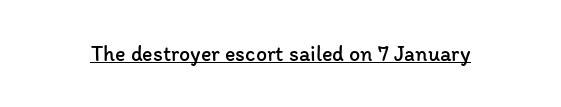
{"italic": "no", "bold": "no", "underline": "yes", "letter_spacing": "normal", "letter_spacing_em": 0.0, "glyph_px": 22}
